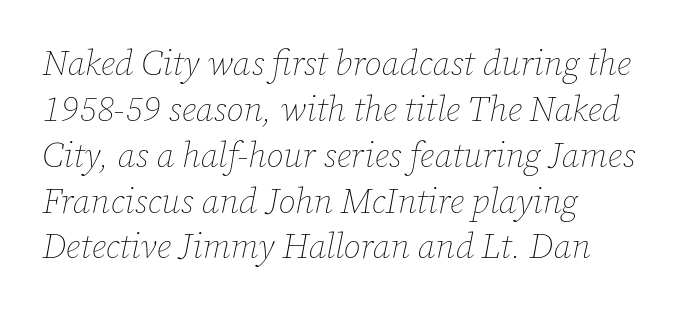
{"italic": "yes", "lean": "right", "slant_degrees": 12, "bold": "no", "weight": "thin", "width": "normal", "stroke_contrast": "low", "x_height": "medium", "monospaced": "no", "underline": "no", "align": "left", "line_spacing": "normal", "line_spacing_ratio": 1.31, "letter_spacing": "normal", "letter_spacing_em": 0.0, "glyph_px": 35}
